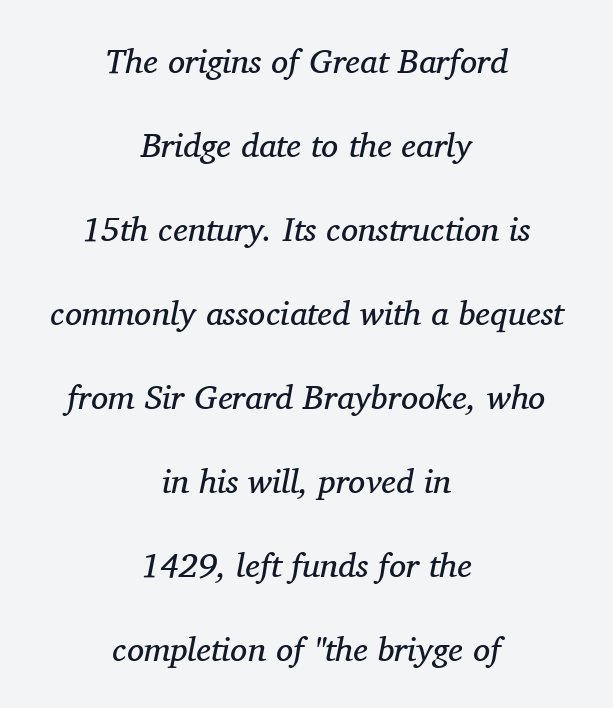
There's an unmistakable incline to the writing here. Inter-character spacing is left at the font's built-in metrics. Heaviness? Minimal to ordinary, like unemphasized prose. The glyphs in this specimen are seriffed. The rendering uses natural spacing where letterforms have individual widths. This rendering uses center alignment, leaving both contours irregular but symmetric.
